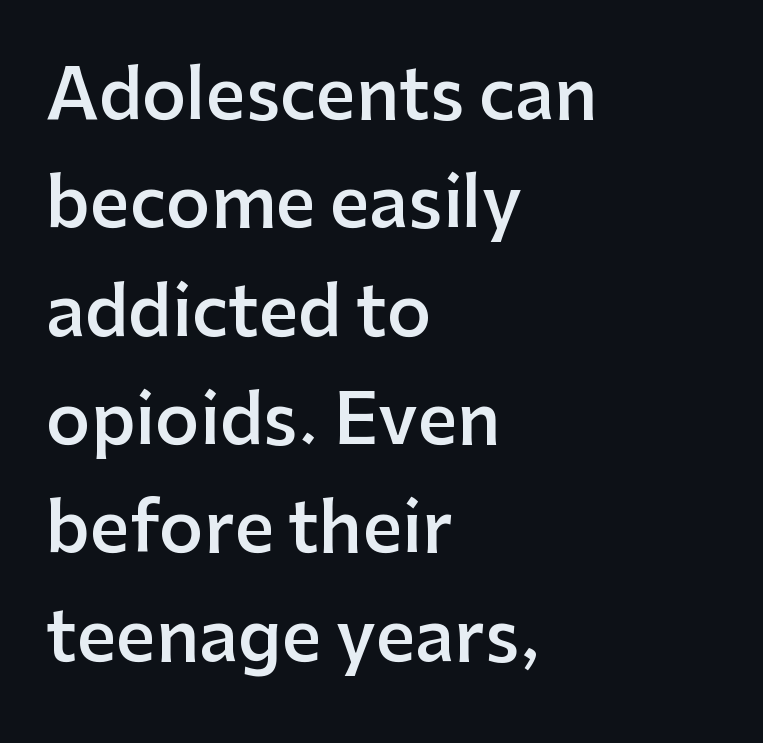
The image shows 69 px semibold sans-serif type, upright; set left-aligned, normal line spacing (1.57x), normal letter spacing, not underlined; low stroke contrast and a medium x-height.
